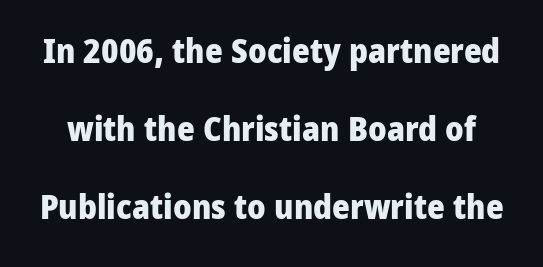
Q: Is the text bold? A: Yes.
Q: Is the text italic (slanted)? A: No, it is upright.
Q: Is the typeface a serif or a sans-serif typeface? A: Sans-serif.
Q: Is the text underlined? A: No.
Q: Is the spacing between letters normal or unusually wide? A: Normal.
Q: Is the spacing between lines tight, normal or loose? A: Loose.
Q: Width (condensed, normal, or wide)? A: Normal.
Q: Stroke contrast? A: Low.
Q: x-height? A: Medium.
Q: Monospaced? A: No.
